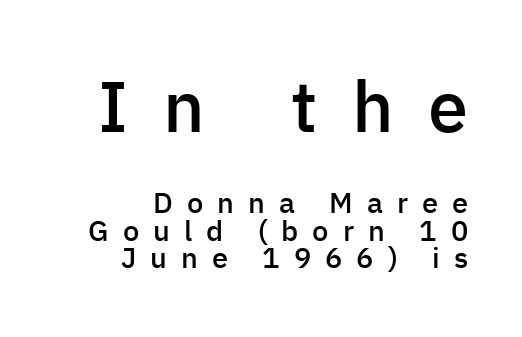
The image shows 72 px semibold sans-serif type, upright; set right-aligned, tight line spacing (0.96x), unusually wide letter spacing (+0.48 em), not underlined; the first (top) block is 2.48x larger; low stroke contrast and a medium x-height.
